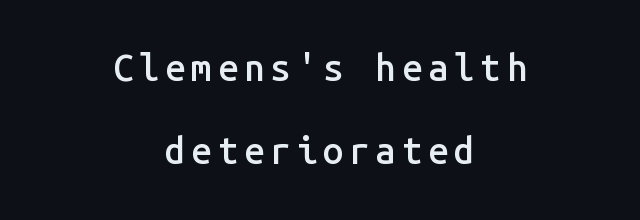
Q: Is the text bold? A: Semi-bold.
Q: Is the text italic (slanted)? A: No, it is upright.
Q: Is the typeface a serif or a sans-serif typeface? A: Sans-serif.
Q: Is the text underlined? A: No.
Q: How is the paragraph aligned? A: Centered.
Q: Is the spacing between lines tight, normal or loose? A: Loose.
Q: Width (condensed, normal, or wide)? A: Normal.
Q: Stroke contrast? A: Low.
Q: x-height? A: Medium.
Q: Monospaced? A: Yes.
